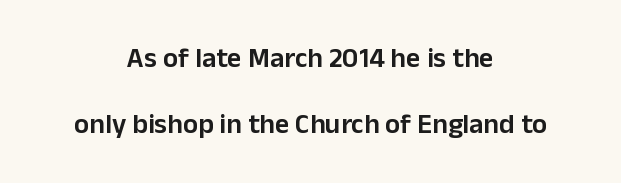
Typeset on center — no edge is straight. Compared with typical paragraphs, the rows here are farther apart. Is this a sans? Yes — the strokes have no serifs. Posture: straight, roman, zero tilt. These lines carry some extra weight — a demibold, not a full bold.
